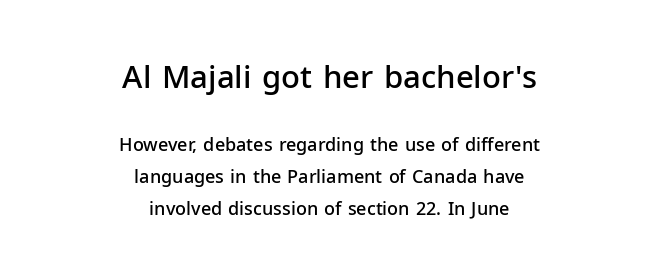
Between these two stacked blocks, the higher one wins on size. Characters remain perfectly vertical along every line. Caption: standard tracking, unaltered. Each letter keeps its own natural width here, so spacing adapts to shape. The zone under the glyphs is completely vacant. Horizontally, the lines are justified to the midpoint only.
